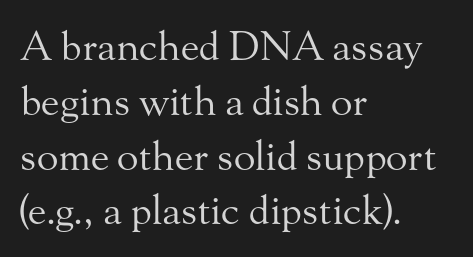
Q: Is the text bold? A: No.
Q: Is the text italic (slanted)? A: No, it is upright.
Q: Is the typeface a serif or a sans-serif typeface? A: Serif.
Q: Is the text underlined? A: No.
Q: How is the paragraph aligned? A: Left-aligned.
Q: Is the spacing between letters normal or unusually wide? A: Normal.
Q: Is the spacing between lines tight, normal or loose? A: Normal.
Q: Width (condensed, normal, or wide)? A: Normal.
Q: Stroke contrast? A: Medium.
Q: x-height? A: Small.
Q: Monospaced? A: No.
